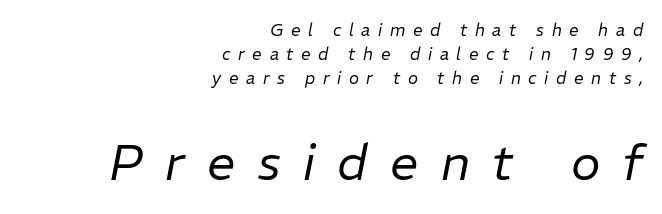
Q: Is the text bold? A: No.
Q: Is the text italic (slanted)? A: Yes, it leans right by about 11 degrees.
Q: Is the text underlined? A: No.
Q: How is the paragraph aligned? A: Right-aligned.
Q: Is the spacing between letters normal or unusually wide? A: Unusually wide.
Q: Is the spacing between lines tight, normal or loose? A: Normal.
Q: Which block of text is set in a larger size, the first (top) or the second (bottom)? A: The second (bottom) one.
Q: Width (condensed, normal, or wide)? A: Normal.
Q: Stroke contrast? A: Low.
Q: x-height? A: Medium.
Q: Monospaced? A: No.
